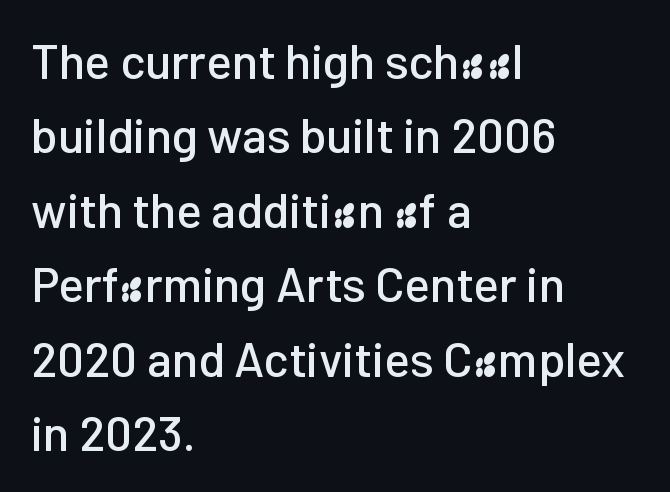
The image shows 48 px sans-serif type, upright; set left-aligned, normal line spacing (1.55x), normal letter spacing, not underlined; low stroke contrast and a medium x-height.
